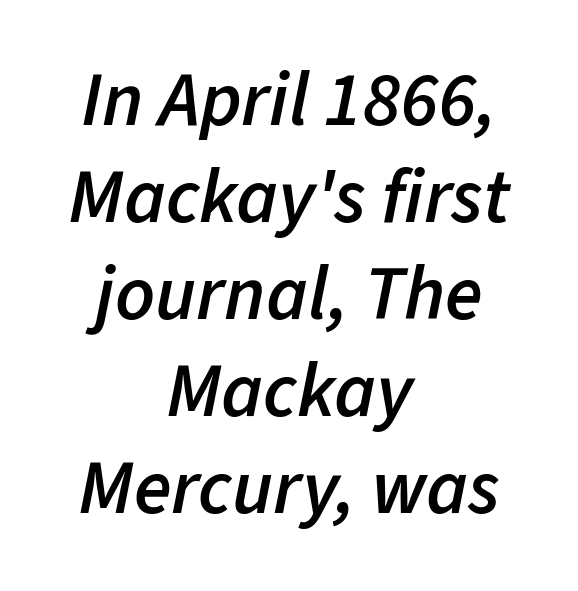
These lines stack symmetrically, like a column narrowing and widening about its center. Set as a demibold, roughly 600 on the weight scale. Check under the words: just untouched page. Looking at the ascenders, they clearly lean. Each letter keeps its own natural width here, so spacing adapts to shape.
